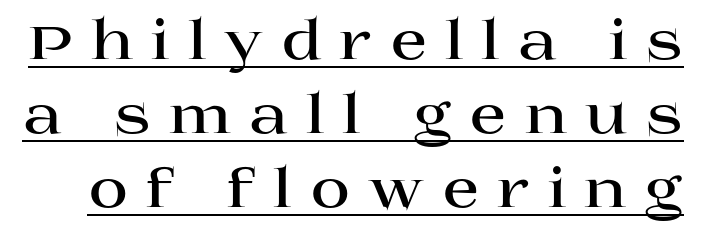
{"serif": "yes", "italic": "no", "bold": "yes", "weight": "bold", "width": "wide", "stroke_contrast": "high", "x_height": "large", "monospaced": "no", "underline": "yes", "line_spacing": "normal", "line_spacing_ratio": 1.37, "letter_spacing": "wide", "letter_spacing_em": 0.33, "glyph_px": 54}
